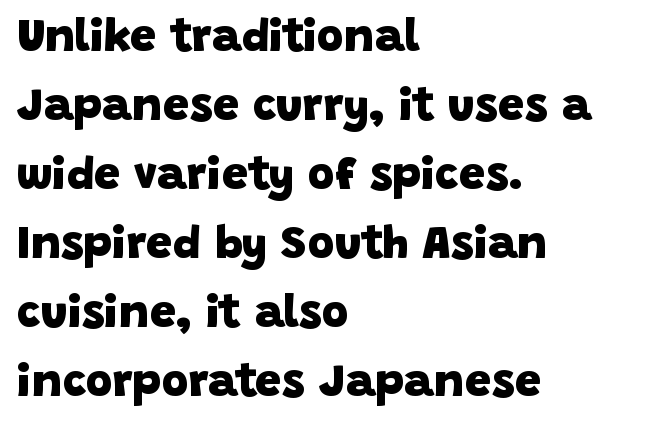
Q: Is the text bold? A: Yes.
Q: Is the typeface a serif or a sans-serif typeface? A: Sans-serif.
Q: Is the text underlined? A: No.
Q: How is the paragraph aligned? A: Left-aligned.
Q: Is the spacing between letters normal or unusually wide? A: Normal.
Q: Is the spacing between lines tight, normal or loose? A: Normal.
Q: Width (condensed, normal, or wide)? A: Normal.
Q: Stroke contrast? A: Low.
Q: x-height? A: Large.
Q: Monospaced? A: No.
